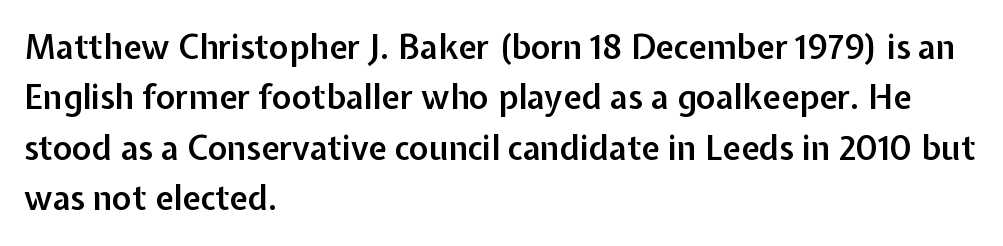
This is roman type, the default non-slanted kind. The lines sit at an ordinary, default distance from one another. A bit beefed up — I'd call it semibold rather than bold. Line starts are locked; line ends wander. What kind of face is this? One without serifs — a sans.
